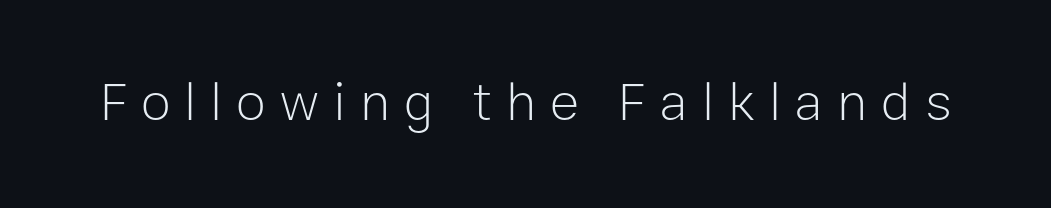
Type without underlining. Is the type heavy? It reads as light-to-regular instead. Proportional: the letters do not fall into vertical columns. Someone cranked the tracking dial way up on this one. These lines were composed using upright roman letters.
